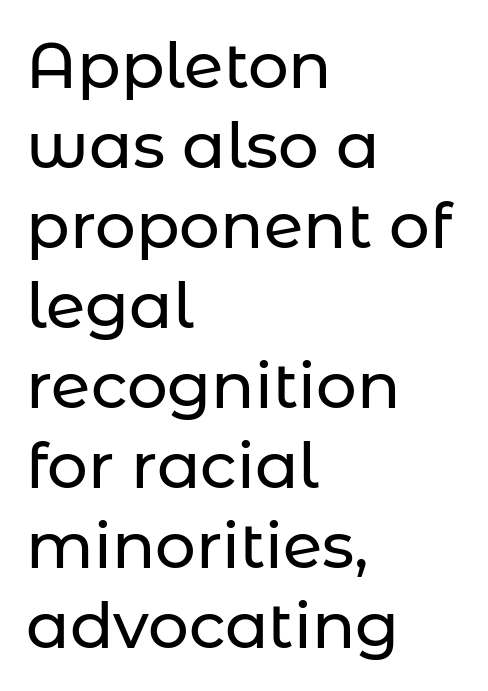
The type sits square on the baseline with zero lean. Stroke terminals: plain, sans-serif. Spacing verdict: proportional, widths tailored to each character. The line texture is even and compact thanks to regular tracking.
